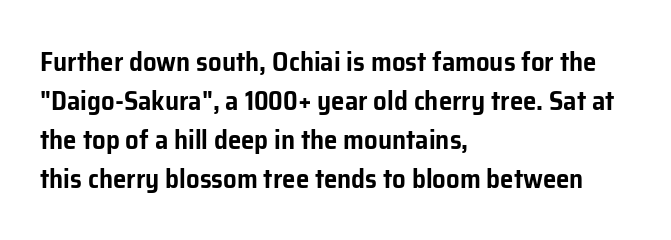
This block has exactly the height ordinary leading produces. The specimen reads as upright at a glance. Letters rest on an invisible, unmarked baseline. Compared with typical body copy, the letter spacing here is the same.
